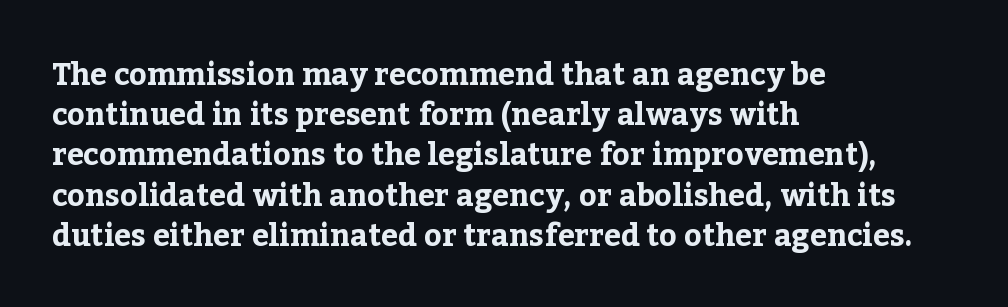
{"serif": "yes", "italic": "no", "bold": "yes", "weight": "bold", "width": "normal", "stroke_contrast": "low", "x_height": "medium", "monospaced": "no", "underline": "no", "align": "left", "line_spacing": "normal", "line_spacing_ratio": 1.34, "letter_spacing": "normal", "letter_spacing_em": 0.0, "glyph_px": 30}
